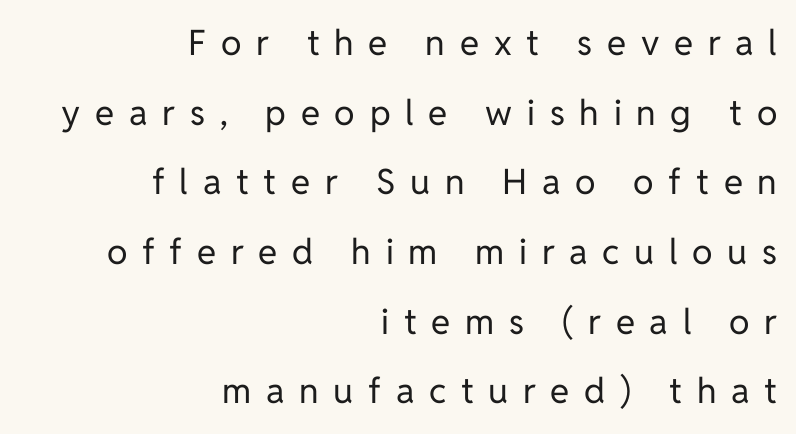
{"serif": "no", "italic": "no", "bold": "no", "weight": "regular", "width": "normal", "stroke_contrast": "low", "x_height": "medium", "monospaced": "no", "underline": "no", "align": "right", "line_spacing": "loose", "line_spacing_ratio": 1.99, "letter_spacing": "wide", "letter_spacing_em": 0.42, "glyph_px": 35}
